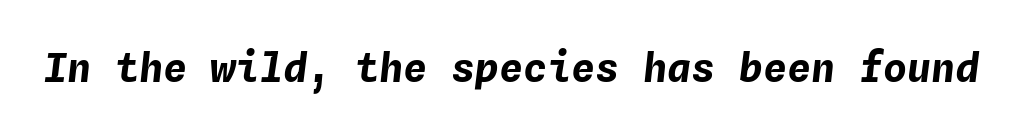
The image shows 40 px bold type, italic (leaning right), monospaced; set normal letter spacing, not underlined; low stroke contrast and a medium x-height.
